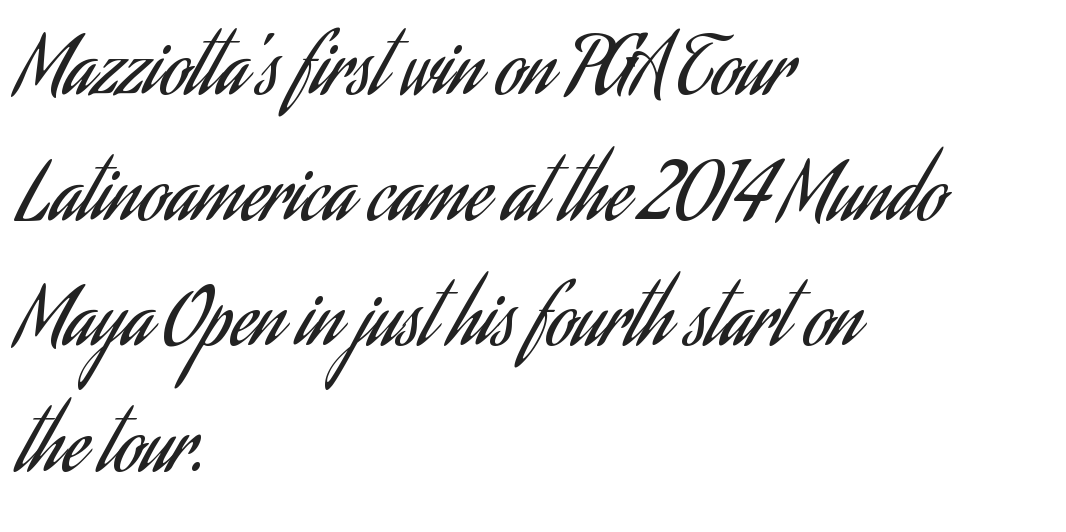
The image shows 79 px regular-weight, condensed sans-serif type; set left-aligned, normal line spacing (1.59x), normal letter spacing, not underlined; low stroke contrast and a small x-height.
